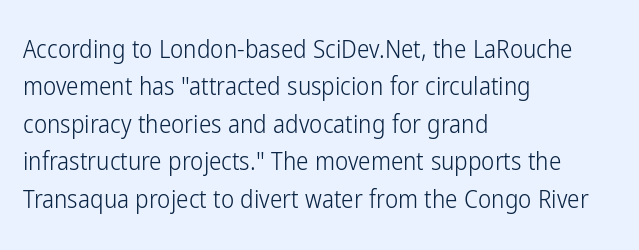
The image shows 25 px text type, upright; set left-aligned, normal line spacing (1.5x), normal letter spacing, not underlined.
